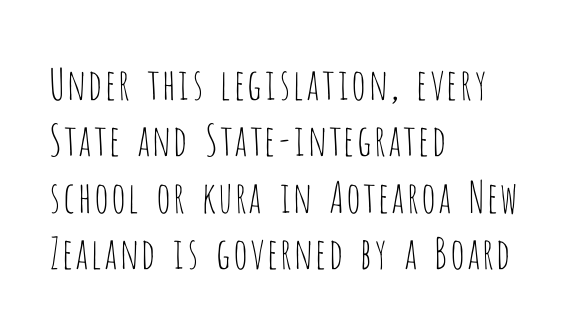
Q: Is the text bold? A: No.
Q: Is the text italic (slanted)? A: No, it is upright.
Q: Is the typeface a serif or a sans-serif typeface? A: Sans-serif.
Q: Is the text underlined? A: No.
Q: How is the paragraph aligned? A: Left-aligned.
Q: Is the spacing between letters normal or unusually wide? A: Normal.
Q: Is the spacing between lines tight, normal or loose? A: Normal.
Q: Width (condensed, normal, or wide)? A: Condensed.
Q: Stroke contrast? A: Low.
Q: x-height? A: Large.
Q: Monospaced? A: No.
